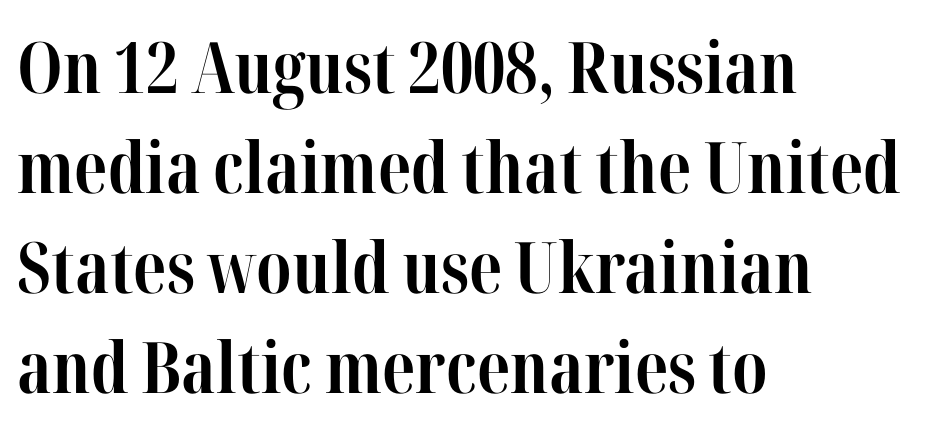
Every character sits straight up, as roman type does. Set as a true bold cut, around the 700 mark. Rule under the text: the space is simply empty. Standard letterfit; no display-style spreading of the glyphs.
